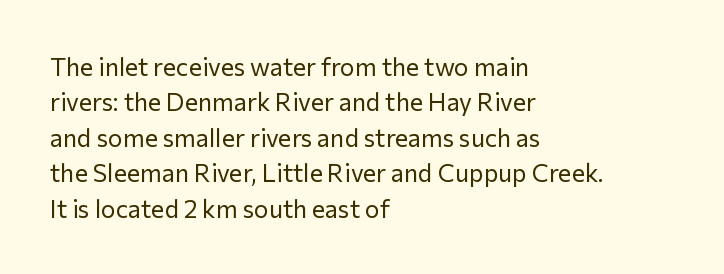
{"italic": "no", "bold": "no", "underline": "no", "align": "left", "line_spacing": "normal", "line_spacing_ratio": 1.42, "letter_spacing": "normal", "letter_spacing_em": 0.0, "glyph_px": 25}
